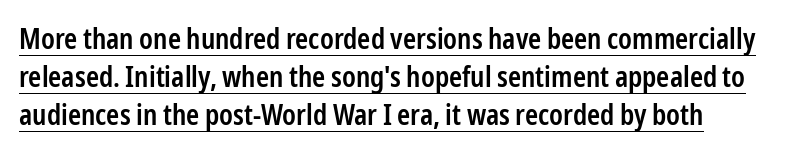
{"serif": "no", "italic": "no", "bold": "semi", "weight": "semibold", "width": "condensed", "stroke_contrast": "low", "x_height": "medium", "monospaced": "no", "underline": "yes", "align": "left", "line_spacing": "normal", "line_spacing_ratio": 1.36, "letter_spacing": "normal", "letter_spacing_em": 0.0, "glyph_px": 28}
